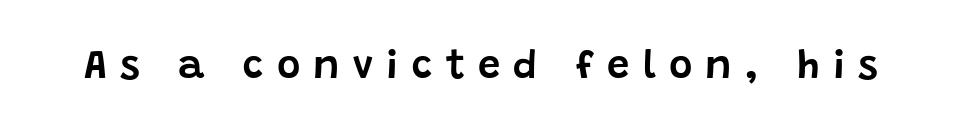
Spacing verdict: proportional, widths tailored to each character. Does the lettering tilt? It doesn't — this is upright. These lines have a slow, spaced-out rhythm from letter to letter. The space beneath each line is pristine and unruled. Nothing sits at the stroke ends, so this counts as sans-serif.
